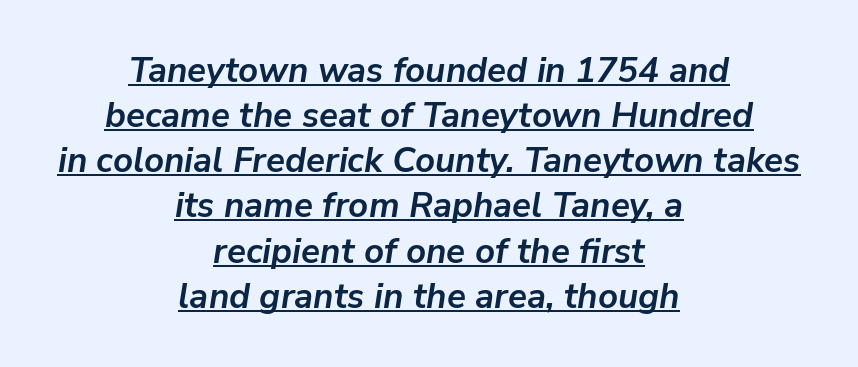
The image shows 35 px semibold type, italic (leaning right); set centered, normal line spacing (1.29x), normal letter spacing, underlined; low stroke contrast and a medium x-height.
